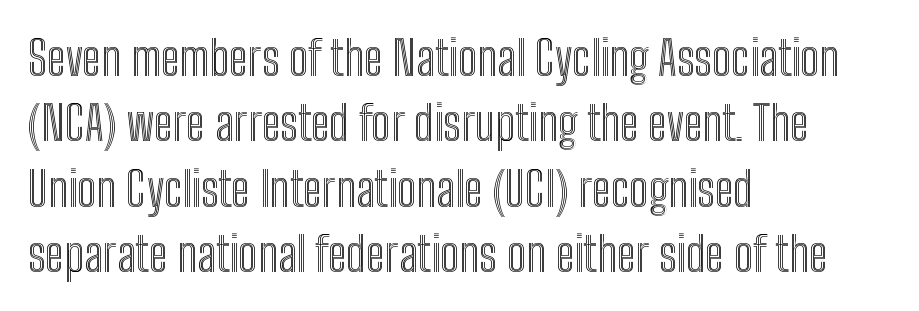
The image shows 48 px condensed type, upright; set left-aligned, normal line spacing (1.36x), normal letter spacing, not underlined; a medium x-height.
